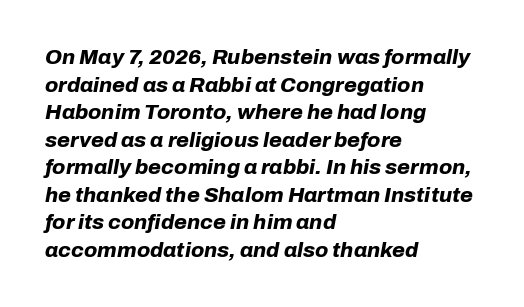
The image shows 21 px bold type, italic (leaning right); set left-aligned, normal line spacing (1.31x), normal letter spacing, not underlined.
